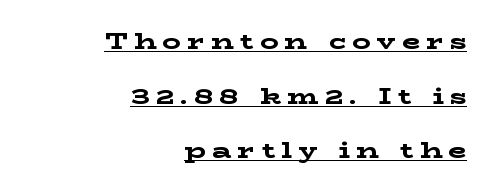
The vertical gap from one line to the next is large. These lines carry a lot of weight — the face is fully bold. A typesetter would call this heavily tracked-out type. Students, observe the line beneath the letters — that is underlining. The setting favours the right margin, as signatures and pull-quotes sometimes do. It's the straight-up-and-down kind of type.
